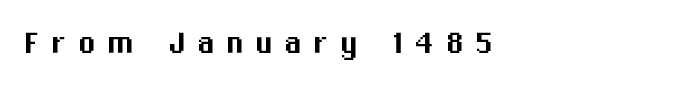
The glyphs in this specimen are sans serif. Note the varied advance widths — an 'i' is clearly narrower than an 'm'. Someone cranked the tracking dial way up on this one. Quick note: not italic, upright. The area under the type is left untouched.
